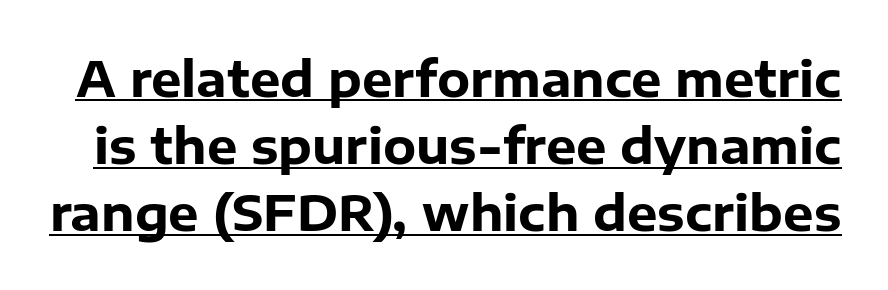
The image shows 48 px heavy sans-serif type, upright; set normal line spacing (1.4x), normal letter spacing, underlined; low stroke contrast and a medium x-height.
